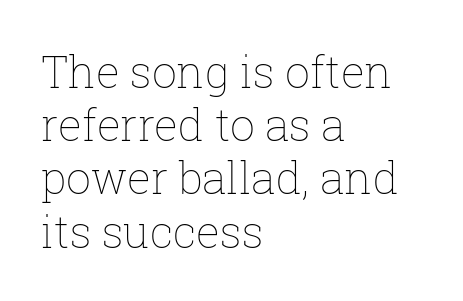
{"italic": "no", "bold": "no", "weight": "thin", "width": "normal", "stroke_contrast": "low", "x_height": "medium", "monospaced": "no", "underline": "no", "align": "left", "line_spacing_ratio": 1.21, "letter_spacing": "normal", "letter_spacing_em": 0.0, "glyph_px": 44}
